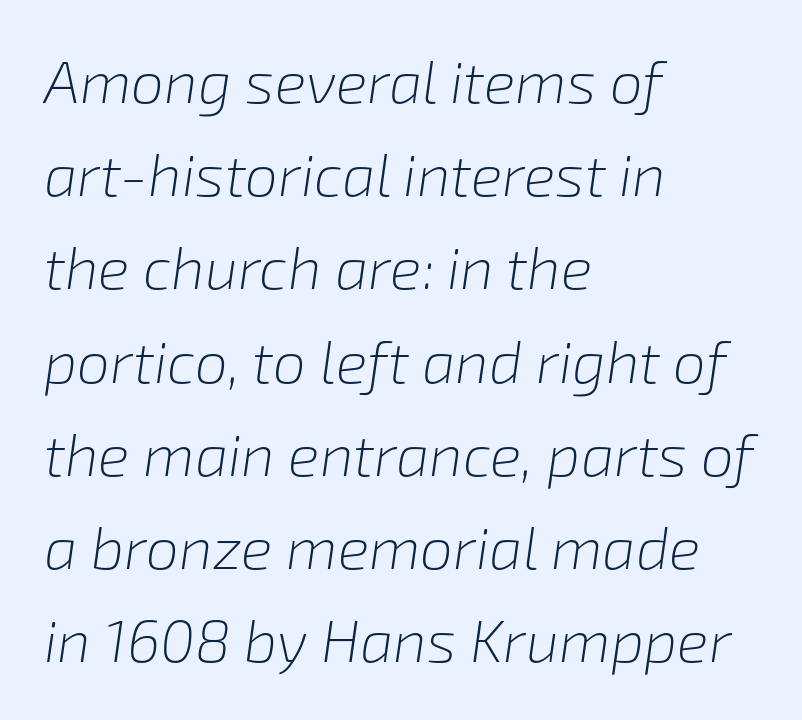
Q: Is the text bold? A: No.
Q: Is the text italic (slanted)? A: Yes, it leans right by about 8 degrees.
Q: Is the text underlined? A: No.
Q: How is the paragraph aligned? A: Left-aligned.
Q: Is the spacing between letters normal or unusually wide? A: Normal.
Q: Is the spacing between lines tight, normal or loose? A: Normal.
Q: Width (condensed, normal, or wide)? A: Normal.
Q: Stroke contrast? A: Low.
Q: x-height? A: Medium.
Q: Monospaced? A: No.
